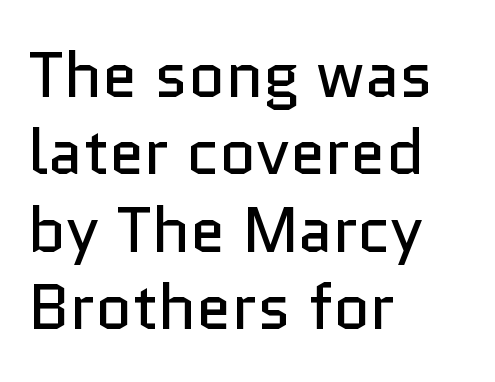
{"serif": "no", "italic": "no", "bold": "no", "weight": "regular", "width": "normal", "stroke_contrast": "low", "x_height": "medium", "monospaced": "no", "underline": "no", "align": "left", "line_spacing_ratio": 1.21, "letter_spacing": "normal", "letter_spacing_em": 0.0, "glyph_px": 64}
